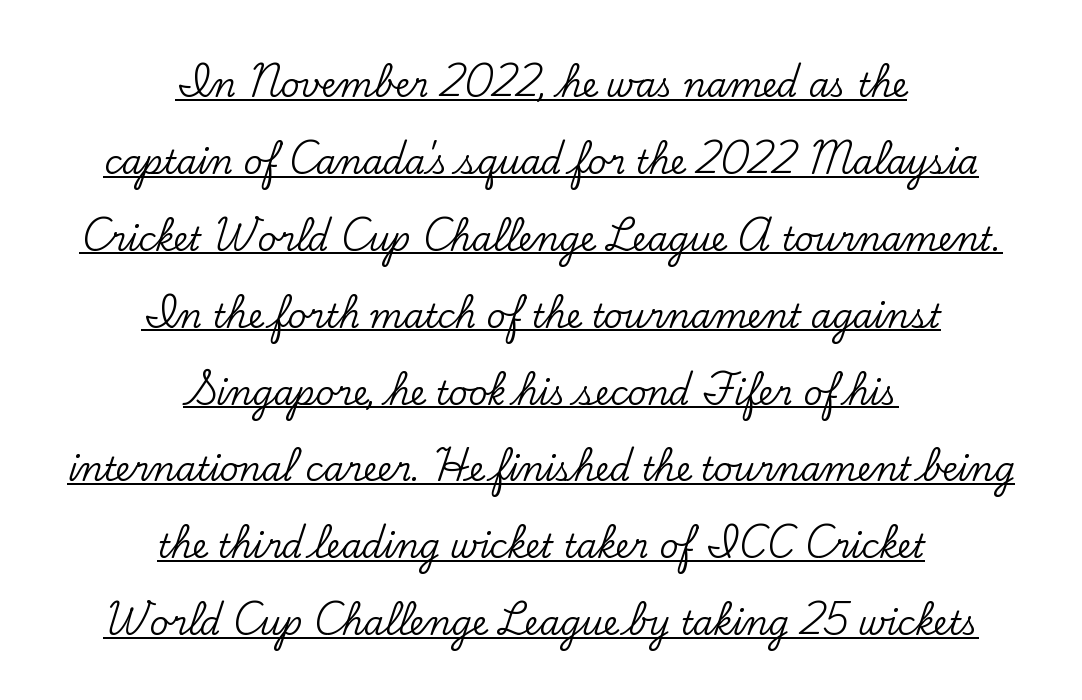
Observe the serifs anchoring each vertical stroke in this sample. Letter spacing: default. In designer terms, the underline attribute is active on this setting. A typesetter would call this leading open, well beyond the default.
